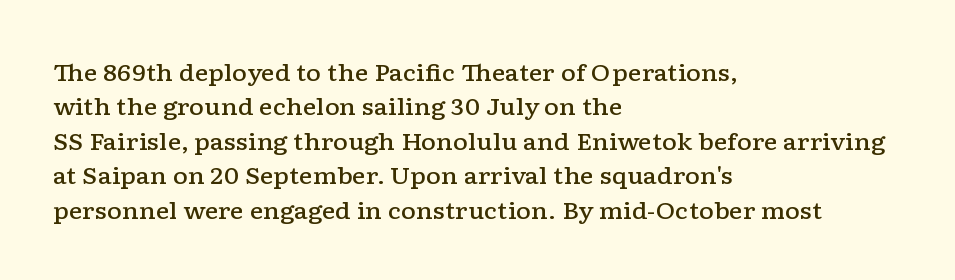
Q: Is the text bold? A: Semi-bold.
Q: Is the text italic (slanted)? A: No, it is upright.
Q: Is the text underlined? A: No.
Q: How is the paragraph aligned? A: Left-aligned.
Q: Is the spacing between letters normal or unusually wide? A: Normal.
Q: Is the spacing between lines tight, normal or loose? A: Normal.
